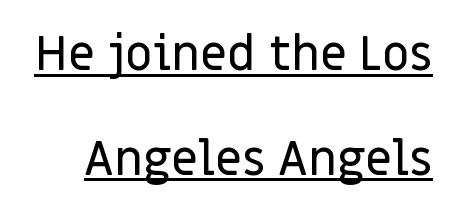
{"serif": "no", "italic": "no", "width": "normal", "stroke_contrast": "low", "x_height": "large", "monospaced": "no", "underline": "yes", "line_spacing": "loose", "line_spacing_ratio": 2.18, "letter_spacing": "normal", "letter_spacing_em": 0.0, "glyph_px": 48}
